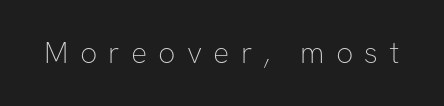
{"serif": "no", "italic": "no", "bold": "no", "weight": "thin", "width": "normal", "stroke_contrast": "low", "x_height": "medium", "monospaced": "no", "underline": "no", "letter_spacing": "wide", "letter_spacing_em": 0.37, "glyph_px": 30}
